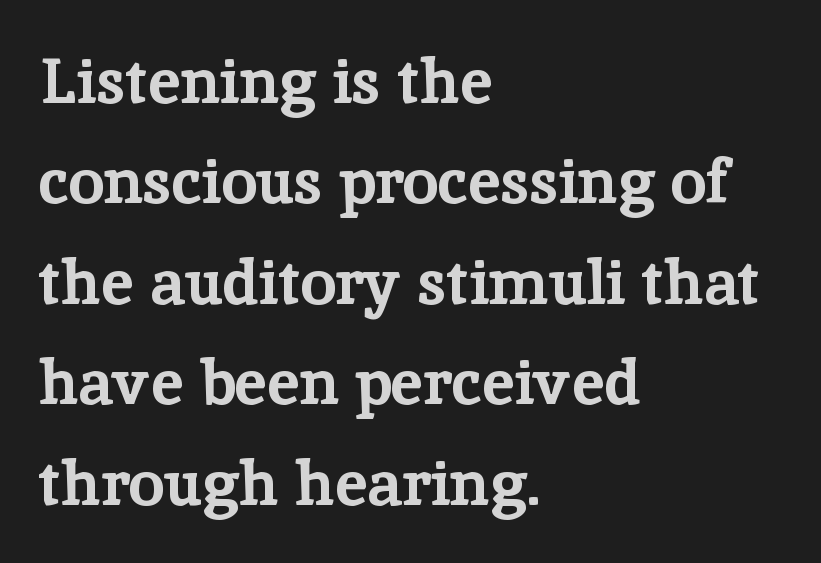
{"serif": "yes", "italic": "no", "bold": "yes", "weight": "bold", "width": "normal", "stroke_contrast": "low", "x_height": "medium", "monospaced": "no", "underline": "no", "align": "left", "line_spacing": "normal", "line_spacing_ratio": 1.57, "letter_spacing": "normal", "letter_spacing_em": 0.0, "glyph_px": 64}
